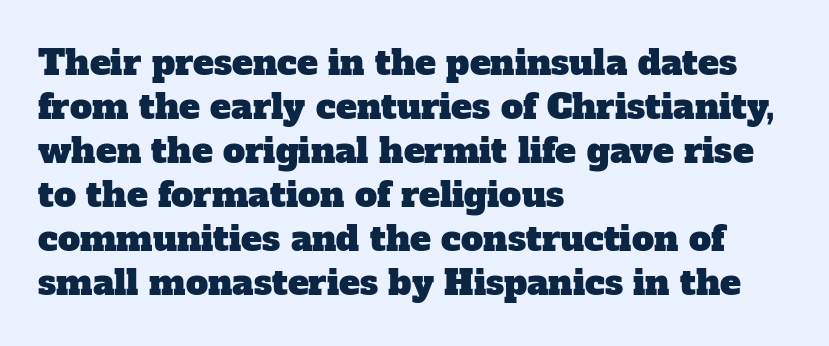
The image shows 35 px serif type; set left-aligned, normal line spacing (1.26x), normal letter spacing, not underlined; low stroke contrast and a medium x-height.
